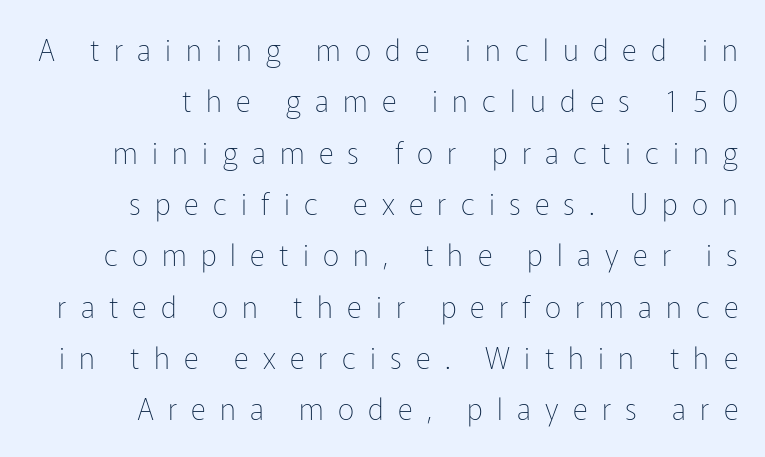
The tracking reads as deliberately expanded to a designer's eye. Proportional: the letters do not fall into vertical columns. Just letters on the line, the space beneath them empty. On a weight scale, this lands at 450 or below. The characters display no serif detailing; their extremities are plain.
